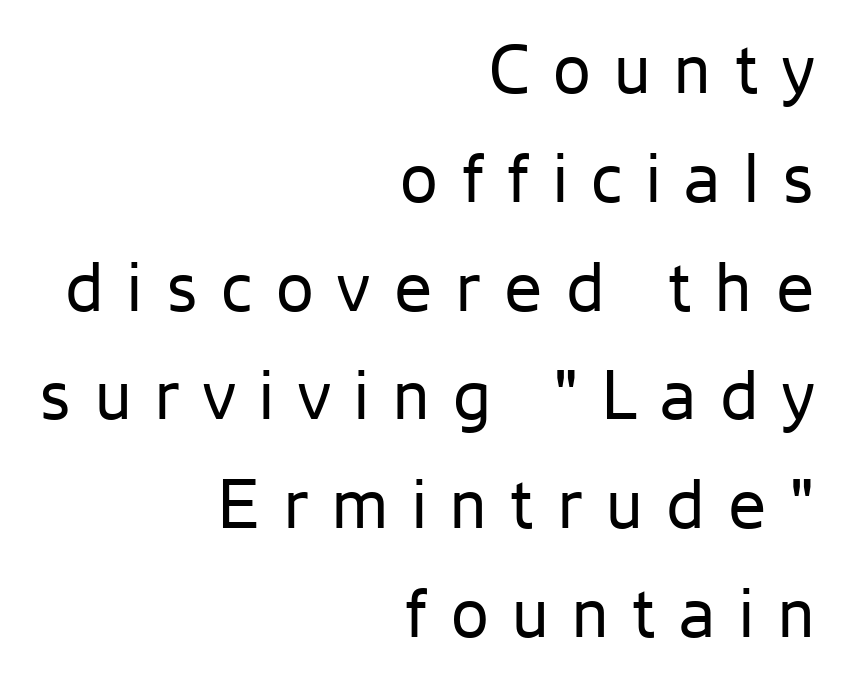
Classification — sans serif. The space directly below the letters is spotless. The vertical gap from one line to the next is medium. No extra ink here — the face is not bold. Letter spacing: wide.
